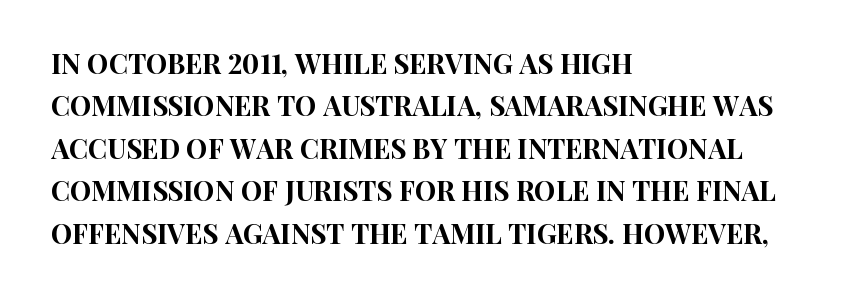
The image shows 27 px text type, upright; set left-aligned, normal line spacing (1.57x), normal letter spacing, not underlined.
